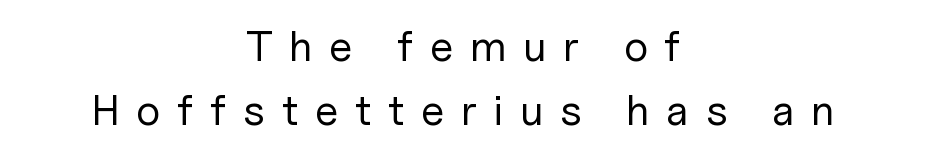
Q: Is the text bold? A: No.
Q: Is the text italic (slanted)? A: No, it is upright.
Q: Is the typeface a serif or a sans-serif typeface? A: Sans-serif.
Q: Is the text underlined? A: No.
Q: How is the paragraph aligned? A: Centered.
Q: Is the spacing between letters normal or unusually wide? A: Unusually wide.
Q: Is the spacing between lines tight, normal or loose? A: Normal.
Q: Width (condensed, normal, or wide)? A: Normal.
Q: Stroke contrast? A: Low.
Q: x-height? A: Medium.
Q: Monospaced? A: No.
